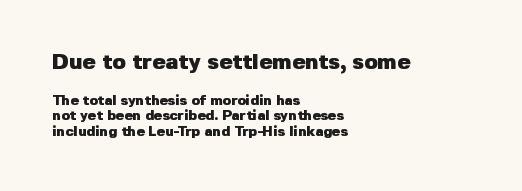
Q: Is the text bold? A: Yes.
Q: Is the text italic (slanted)? A: No, it is upright.
Q: Is the text underlined? A: No.
Q: How is the paragraph aligned? A: Left-aligned.
Q: Is the spacing between letters normal or unusually wide? A: Normal.
Q: Is the spacing between lines tight, normal or loose? A: Tight.
Q: Which block of text is set in a larger size, the first (top) or the second (bottom)? A: The first (top) one.
